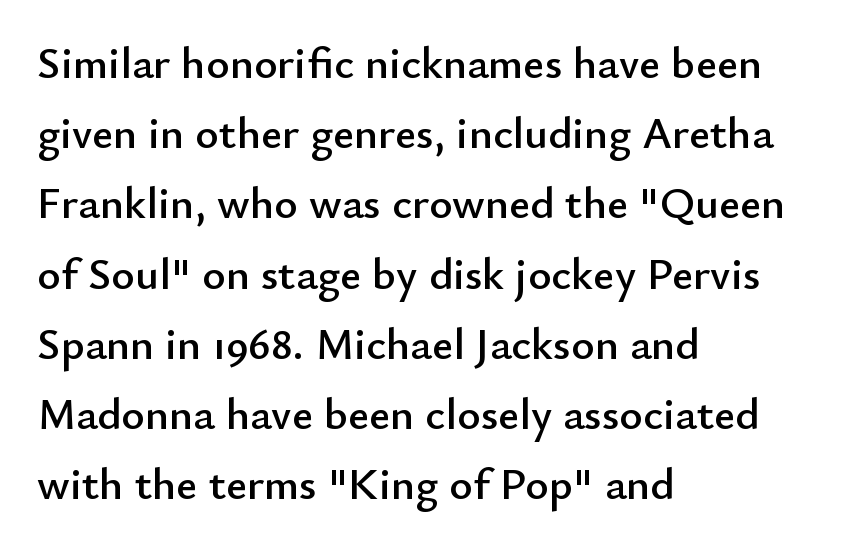
The paragraph shown leans on its left margin. Vertical strokes here are truly vertical. Evenly set lines give the paragraph a standard silhouette. Rule under the text: the space is simply empty.
